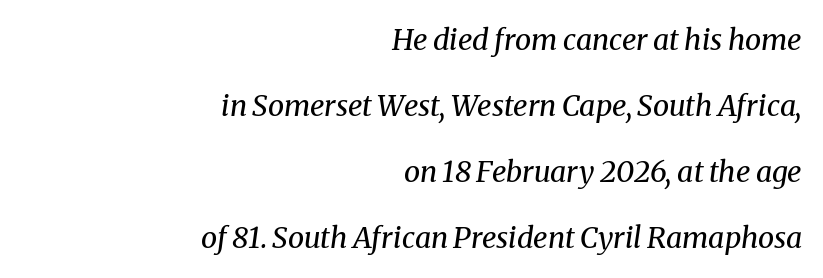
The specimen reads as italic at a glance. The words here are not underlined. Caption: standard tracking, unaltered. No extra ink here — the face is not bold. How would I describe the line gaps? Wide and relaxed.
